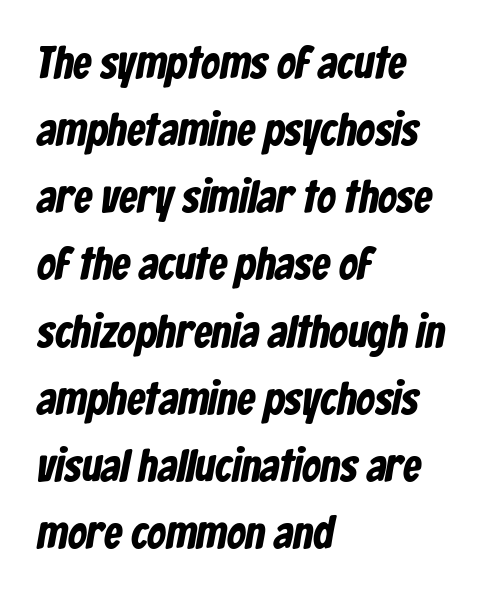
The image shows 46 px condensed sans-serif type; set left-aligned, normal line spacing (1.46x), normal letter spacing, not underlined; low stroke contrast and a medium x-height.
